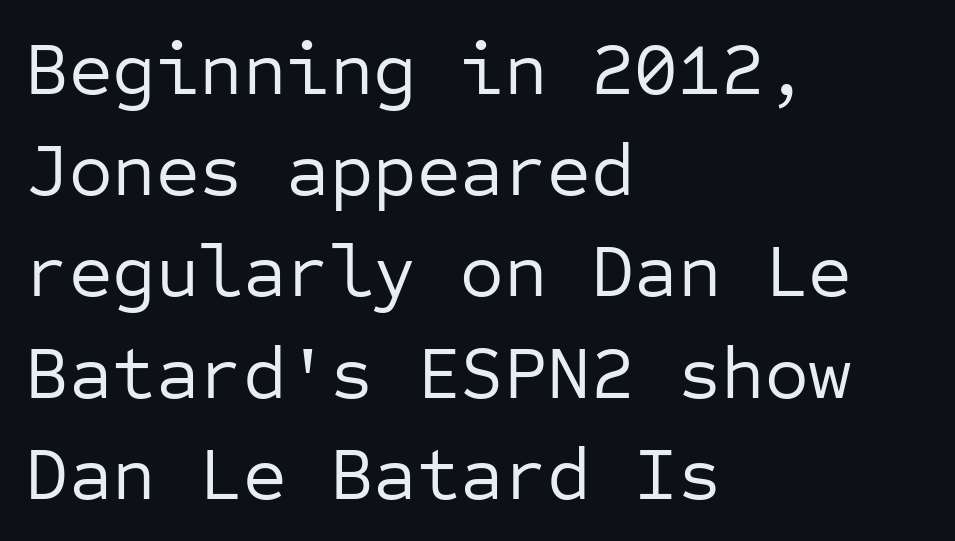
Regarding leading, the lines here are spaced in the standard way. Nothing heavy about these letters — not bold at all. Underline: absent. A typesetter would call this monospace, since all characters share one set width. Upright lettering throughout. Serif or sans? Sans — the stroke terminals are bare.
